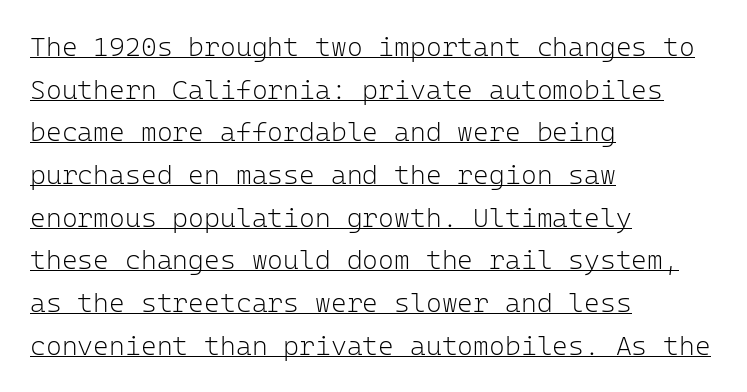
{"italic": "no", "bold": "no", "underline": "yes", "align": "left", "line_spacing": "normal", "line_spacing_ratio": 1.58, "letter_spacing": "normal", "letter_spacing_em": 0.0, "glyph_px": 27}
